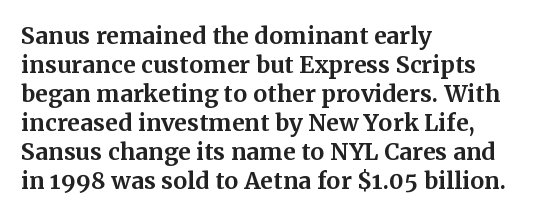
Q: Is the text bold? A: Yes.
Q: Is the text italic (slanted)? A: No, it is upright.
Q: Is the text underlined? A: No.
Q: How is the paragraph aligned? A: Left-aligned.
Q: Is the spacing between letters normal or unusually wide? A: Normal.
Q: Is the spacing between lines tight, normal or loose? A: Normal.
